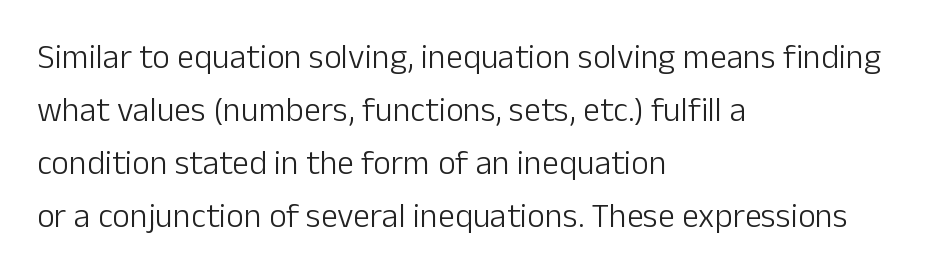
The rendering uses a moderate line-height, typical for paragraphs. Typeset ragged right — the left edge is the straight one. Designer's note — italics off, roman on. A light-to-regular cut is what we see here. The face used here is proportionally spaced, like ordinary book or web type. To sum up the face: it is a sans, with no serifs.
